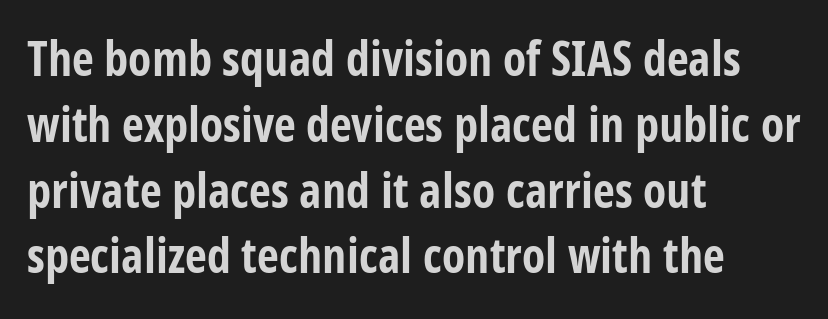
The face used here is rendered with its standard letterfit. The letters advance in unequal steps, a hallmark of proportional type. Quick note: underline off. Italic? Not at all — the glyphs are vertical.
